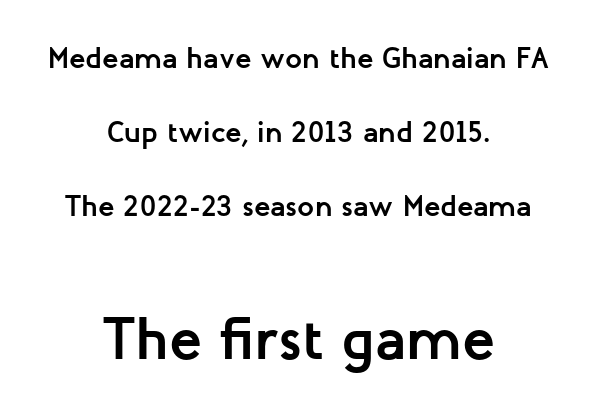
{"serif": "no", "italic": "no", "bold": "yes", "weight": "semibold", "width": "normal", "stroke_contrast": "low", "x_height": "medium", "monospaced": "no", "underline": "no", "align": "center", "line_spacing": "loose", "line_spacing_ratio": 2.46, "letter_spacing": "normal", "letter_spacing_em": 0.0, "larger_block": "second", "size_ratio": 2.0, "glyph_px": 60}
